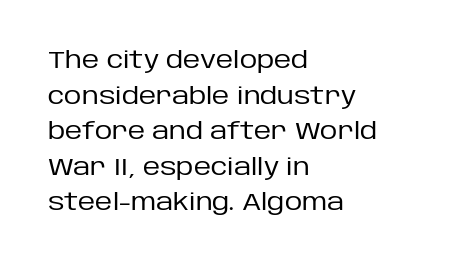
Q: Is the text bold? A: No.
Q: Is the text italic (slanted)? A: No, it is upright.
Q: Is the text underlined? A: No.
Q: How is the paragraph aligned? A: Left-aligned.
Q: Is the spacing between letters normal or unusually wide? A: Normal.
Q: Is the spacing between lines tight, normal or loose? A: Normal.
